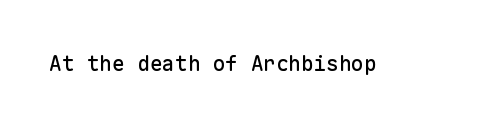
Q: Is the text italic (slanted)? A: No, it is upright.
Q: Is the text underlined? A: No.
Q: Is the spacing between letters normal or unusually wide? A: Normal.
